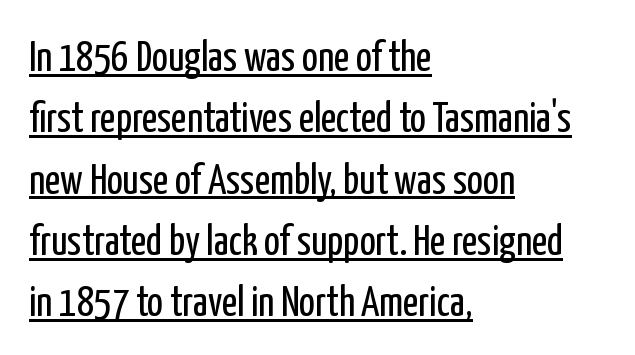
Quick note: interline space is typical. This sample is left-justified, so line endings fall wherever the words run out. These glyphs show unthickened strokes, regular width or finer. Font category for this specimen: sans-serif. The passage shown has conventional tracking throughout.
